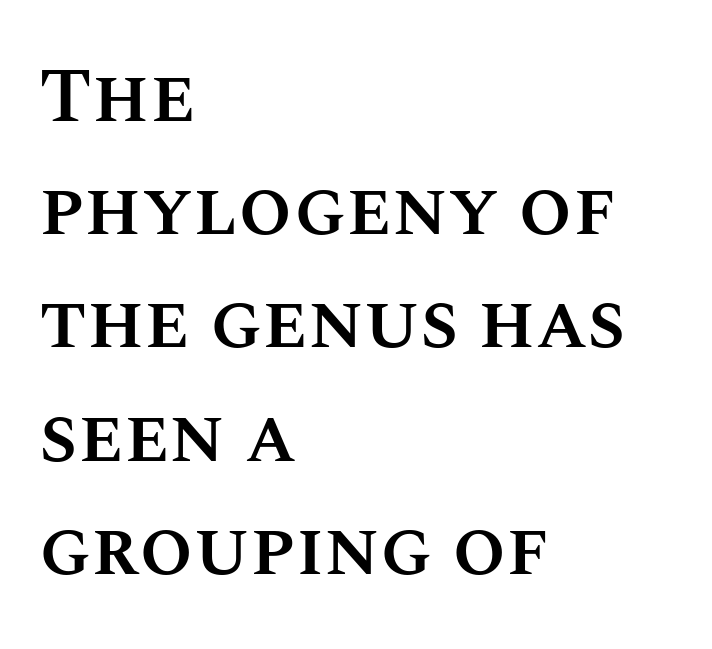
Q: Is the text bold? A: Semi-bold.
Q: Is the text italic (slanted)? A: No, it is upright.
Q: Is the text underlined? A: No.
Q: How is the paragraph aligned? A: Left-aligned.
Q: Is the spacing between letters normal or unusually wide? A: Normal.
Q: Is the spacing between lines tight, normal or loose? A: Normal.
Q: Width (condensed, normal, or wide)? A: Normal.
Q: Stroke contrast? A: Medium.
Q: x-height? A: Large.
Q: Monospaced? A: No.
